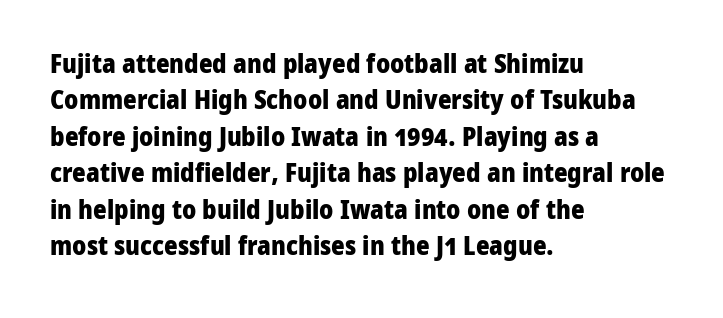
Characters remain perfectly vertical along every line. The passage is arranged the way most books set body copy — flush left. These lines sit exactly where default settings would place them. Nobody touched the tracking dial on this one. Descender tails drop into unmarked territory. Is the type bold? Yes — the strokes are clearly thick and heavy.
